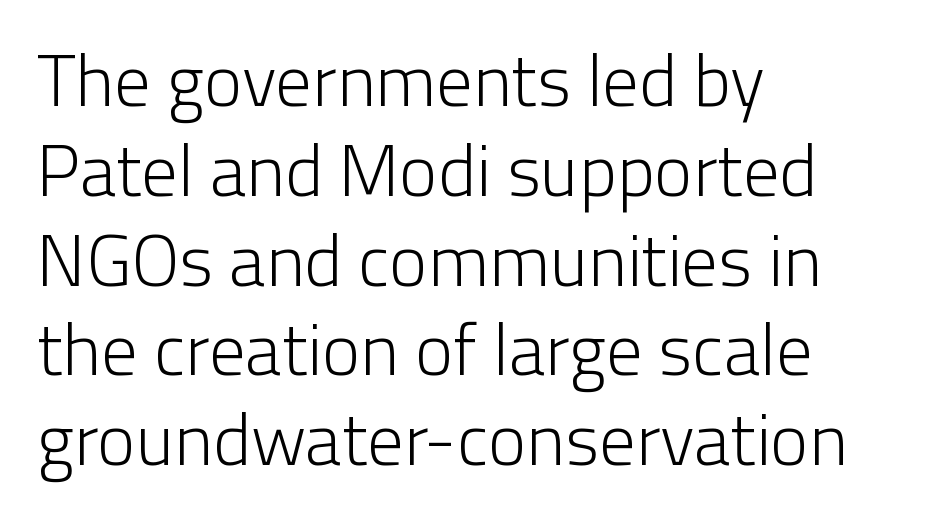
Q: Is the text bold? A: No.
Q: Is the text italic (slanted)? A: No, it is upright.
Q: Is the typeface a serif or a sans-serif typeface? A: Sans-serif.
Q: Is the text underlined? A: No.
Q: How is the paragraph aligned? A: Left-aligned.
Q: Is the spacing between letters normal or unusually wide? A: Normal.
Q: Width (condensed, normal, or wide)? A: Normal.
Q: Stroke contrast? A: Low.
Q: x-height? A: Medium.
Q: Monospaced? A: No.
